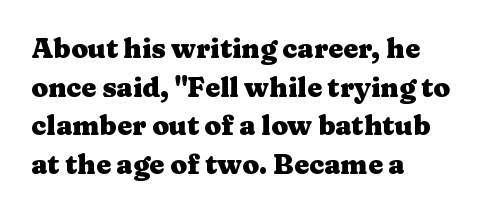
{"italic": "no", "bold": "yes", "underline": "no", "align": "left", "line_spacing": "normal", "line_spacing_ratio": 1.43, "letter_spacing": "normal", "letter_spacing_em": 0.0, "glyph_px": 27}
